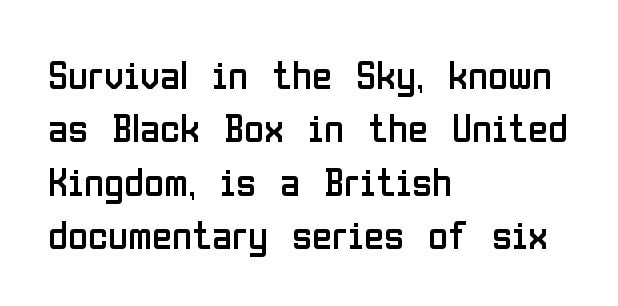
The image shows 41 px regular-weight, condensed sans-serif type, upright; set left-aligned, normal line spacing (1.3x), normal letter spacing, not underlined; low stroke contrast and a medium x-height.
